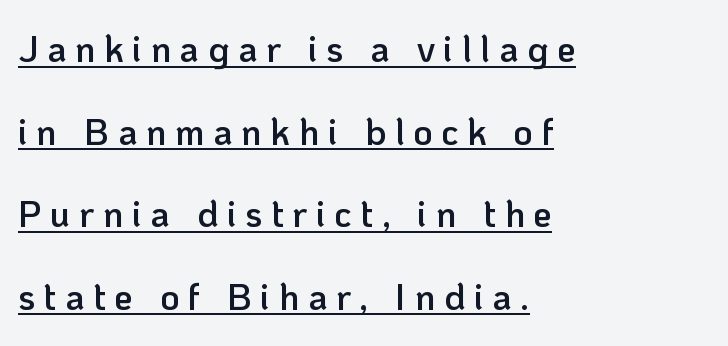
Q: Is the text bold? A: Semi-bold.
Q: Is the text italic (slanted)? A: No, it is upright.
Q: Is the typeface a serif or a sans-serif typeface? A: Sans-serif.
Q: Is the text underlined? A: Yes.
Q: How is the paragraph aligned? A: Left-aligned.
Q: Is the spacing between letters normal or unusually wide? A: Unusually wide.
Q: Is the spacing between lines tight, normal or loose? A: Loose.
Q: Width (condensed, normal, or wide)? A: Normal.
Q: Stroke contrast? A: Low.
Q: x-height? A: Medium.
Q: Monospaced? A: No.
